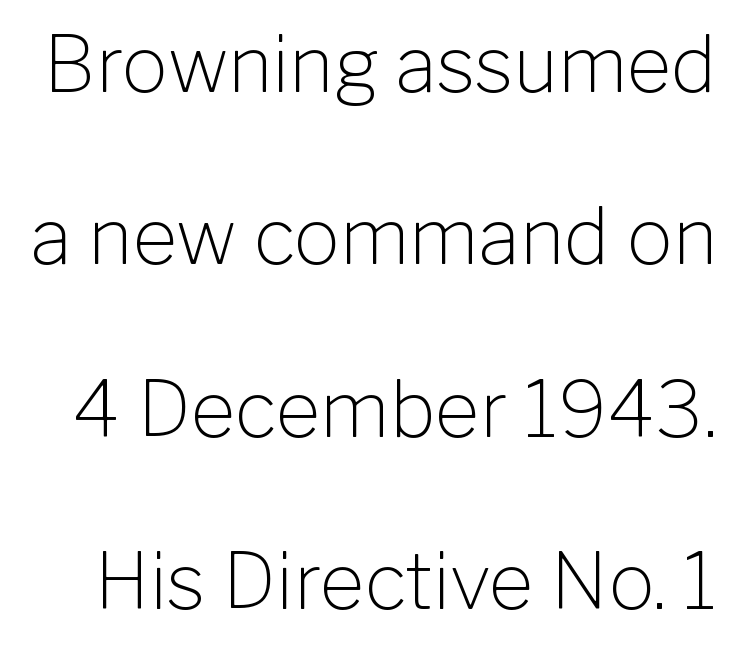
Here the designer chose a conventional face with non-uniform glyph widths. The specimen reads as upright at a glance. Each letter's strokes conclude bluntly, with no projecting serifs. This block would shrink considerably if given ordinary leading; it's expanded now. The passage shown is not bold in any degree.
